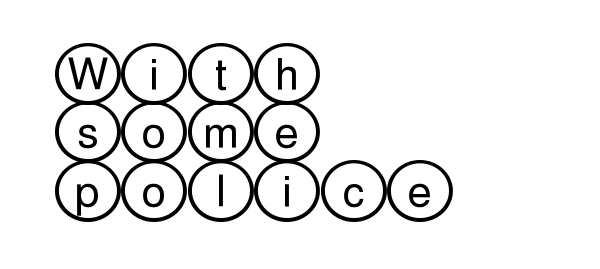
Q: Is the text italic (slanted)? A: No, it is upright.
Q: Is the text underlined? A: No.
Q: How is the paragraph aligned? A: Left-aligned.
Q: Is the spacing between letters normal or unusually wide? A: Normal.
Q: Is the spacing between lines tight, normal or loose? A: Normal.
Q: Width (condensed, normal, or wide)? A: Wide.
Q: x-height? A: Large.
